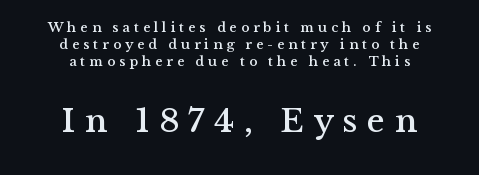
The image shows 34 px serif type, upright; set centered, line spacing 1.23x, unusually wide letter spacing (+0.28 em), not underlined; the second (bottom) block is 2.43x larger; medium stroke contrast and a medium x-height.
